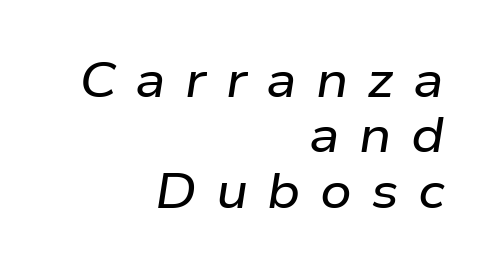
{"italic": "yes", "lean": "right", "slant_degrees": 9, "width": "wide", "stroke_contrast": "low", "x_height": "medium", "monospaced": "no", "underline": "no", "align": "right", "line_spacing": "tight", "line_spacing_ratio": 1.13, "letter_spacing": "wide", "letter_spacing_em": 0.39, "glyph_px": 49}
